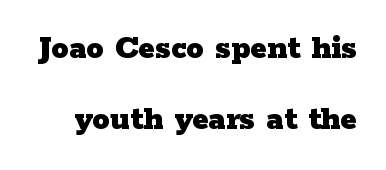
{"serif": "yes", "italic": "no", "bold": "yes", "weight": "heavy", "width": "wide", "stroke_contrast": "low", "x_height": "medium", "monospaced": "no", "underline": "no", "line_spacing": "loose", "line_spacing_ratio": 2.02, "letter_spacing": "normal", "letter_spacing_em": 0.0, "glyph_px": 35}
